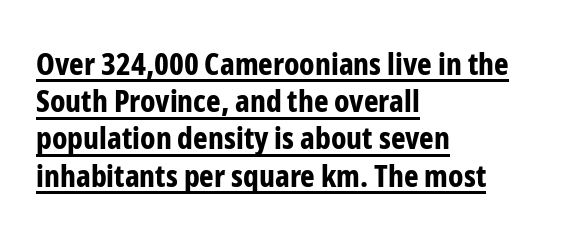
Q: Is the text bold? A: Yes.
Q: Is the text italic (slanted)? A: No, it is upright.
Q: Is the typeface a serif or a sans-serif typeface? A: Sans-serif.
Q: Is the text underlined? A: Yes.
Q: How is the paragraph aligned? A: Left-aligned.
Q: Is the spacing between letters normal or unusually wide? A: Normal.
Q: Width (condensed, normal, or wide)? A: Condensed.
Q: Stroke contrast? A: Low.
Q: x-height? A: Medium.
Q: Monospaced? A: No.
